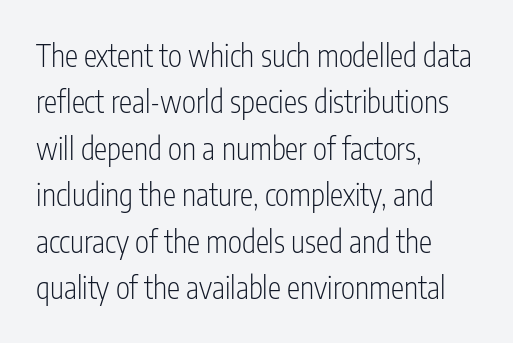
The image shows 30 px light, condensed sans-serif type, upright; set left-aligned, normal line spacing (1.55x), normal letter spacing, not underlined; low stroke contrast and a medium x-height.
